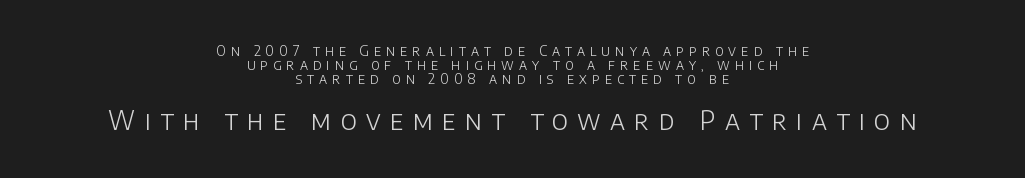
The image shows 26 px text type, upright; set centered, tight line spacing (0.99x), unusually wide letter spacing (+0.36 em), not underlined; the second (bottom) block is 1.86x larger.
